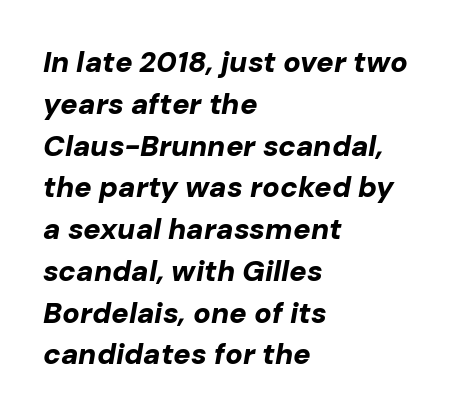
Q: Is the text bold? A: Yes.
Q: Is the text italic (slanted)? A: Yes, it leans right by about 10 degrees.
Q: Is the text underlined? A: No.
Q: How is the paragraph aligned? A: Left-aligned.
Q: Is the spacing between letters normal or unusually wide? A: Normal.
Q: Is the spacing between lines tight, normal or loose? A: Normal.
Q: Width (condensed, normal, or wide)? A: Normal.
Q: Stroke contrast? A: Low.
Q: x-height? A: Medium.
Q: Monospaced? A: No.
